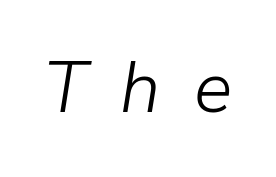
Spacing verdict: proportional, widths tailored to each character. Is the letter spacing exaggerated? Yes — the characters are pushed far apart. Italic: yes, the glyphs are oblique. Heft: none added — not bold.
